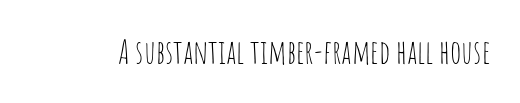
The image shows 33 px thin, condensed sans-serif type, upright; set normal letter spacing, not underlined; low stroke contrast and a large x-height.
